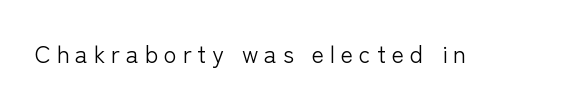
Q: Is the text bold? A: No.
Q: Is the text italic (slanted)? A: No, it is upright.
Q: Is the text underlined? A: No.
Q: Is the spacing between letters normal or unusually wide? A: Unusually wide.
